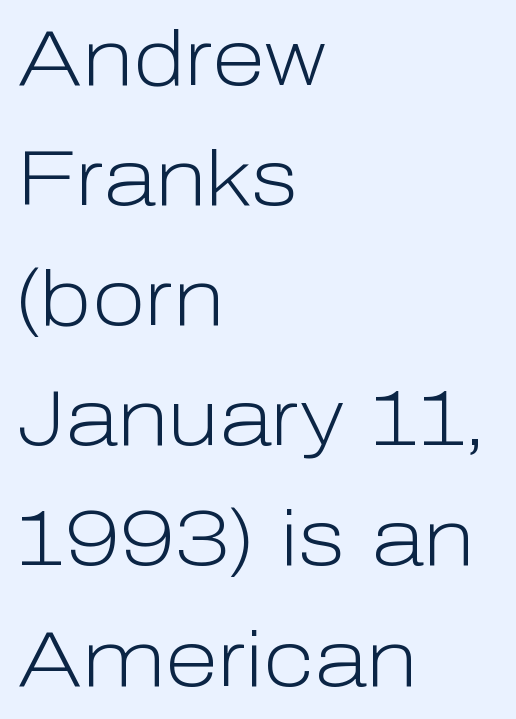
{"serif": "no", "italic": "no", "bold": "no", "weight": "light", "width": "normal", "stroke_contrast": "low", "x_height": "medium", "monospaced": "no", "underline": "no", "align": "left", "line_spacing": "normal", "line_spacing_ratio": 1.54, "letter_spacing": "normal", "letter_spacing_em": 0.0, "glyph_px": 78}
